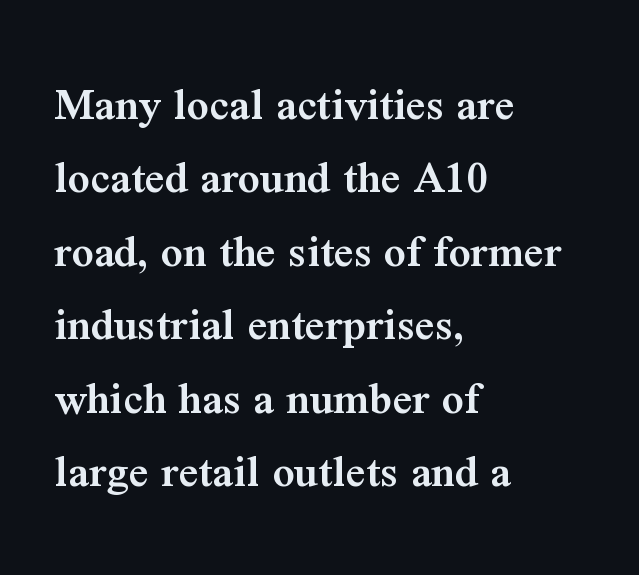
The letters are semibold — heavier than regular but short of a full bold. A clean baseline with only descenders dipping below it. Characters follow at the spacing the type designer built in. If you drew a line through each stem, it would be perfectly vertical. These lines are composed in type with serifs.
